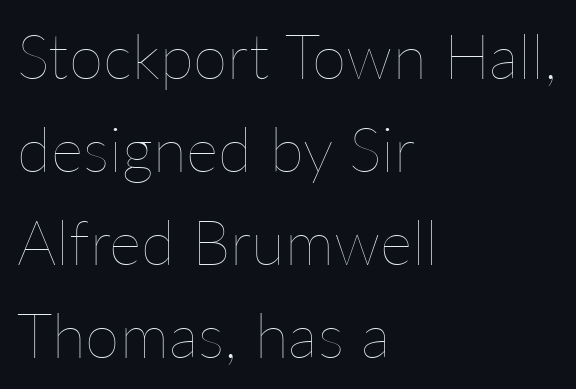
Q: Is the text bold? A: No.
Q: Is the text italic (slanted)? A: No, it is upright.
Q: Is the text underlined? A: No.
Q: How is the paragraph aligned? A: Left-aligned.
Q: Is the spacing between letters normal or unusually wide? A: Normal.
Q: Is the spacing between lines tight, normal or loose? A: Normal.
Q: Width (condensed, normal, or wide)? A: Normal.
Q: Stroke contrast? A: Low.
Q: x-height? A: Medium.
Q: Monospaced? A: No.
